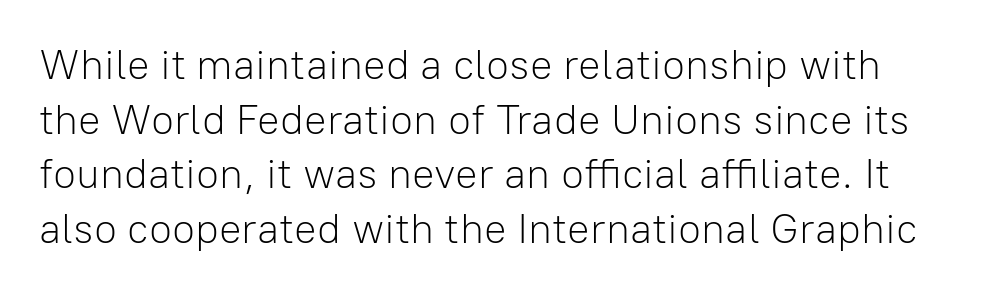
You could not count columns in this text — the font is proportionally spaced. This reads as an unemphasized weight, regular at the heaviest. Characters remain perfectly vertical along every line. Each letter's strokes conclude bluntly, with no projecting serifs. The baseline area is clear. The designer left line spacing at the default.
